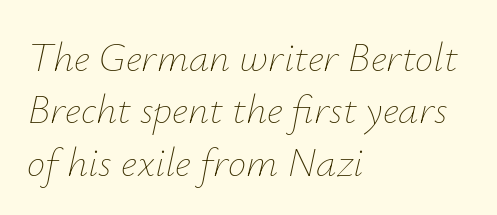
Q: Is the text bold? A: No.
Q: Is the text italic (slanted)? A: Yes, it leans right by about 12 degrees.
Q: Is the text underlined? A: No.
Q: How is the paragraph aligned? A: Left-aligned.
Q: Is the spacing between letters normal or unusually wide? A: Normal.
Q: Is the spacing between lines tight, normal or loose? A: Normal.
Q: Width (condensed, normal, or wide)? A: Normal.
Q: Stroke contrast? A: Low.
Q: x-height? A: Small.
Q: Monospaced? A: No.
